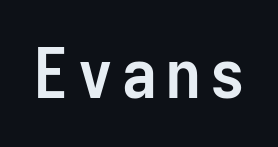
This rendering features lettering with no underline. Each letter's strokes conclude bluntly, with no projecting serifs. Strokes here are thick enough to call this a true bold. Here the designer chose a console-style face with uniform glyph widths.
